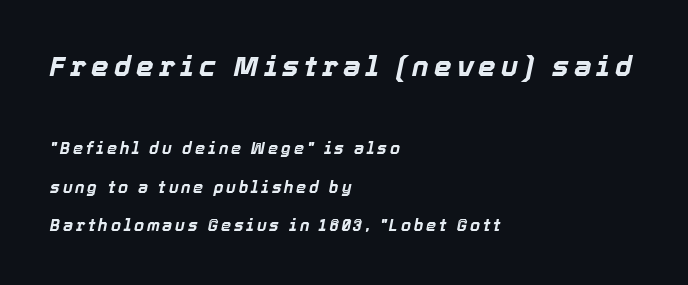
{"italic": "yes", "lean": "right", "slant_degrees": 12, "bold": "yes", "weight": "bold", "width": "normal", "x_height": "medium", "monospaced": "no", "underline": "no", "align": "left", "line_spacing": "loose", "line_spacing_ratio": 2.39, "larger_block": "first", "size_ratio": 1.75, "glyph_px": 28}
